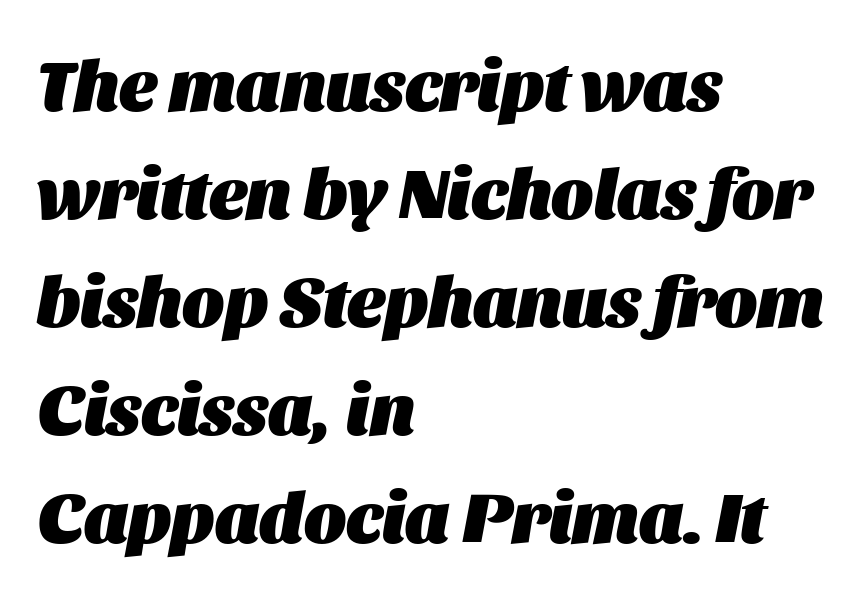
The image shows 71 px heavy type, italic (leaning right); set left-aligned, normal line spacing (1.52x), normal letter spacing, not underlined; medium stroke contrast and a large x-height.
